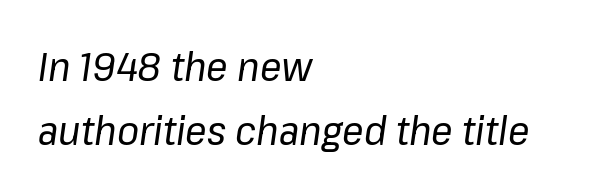
Q: Is the text bold? A: No.
Q: Is the text italic (slanted)? A: Yes, it leans right by about 8 degrees.
Q: Is the text underlined? A: No.
Q: How is the paragraph aligned? A: Left-aligned.
Q: Is the spacing between letters normal or unusually wide? A: Normal.
Q: Is the spacing between lines tight, normal or loose? A: Normal.
Q: Width (condensed, normal, or wide)? A: Normal.
Q: Stroke contrast? A: Low.
Q: x-height? A: Medium.
Q: Monospaced? A: No.
